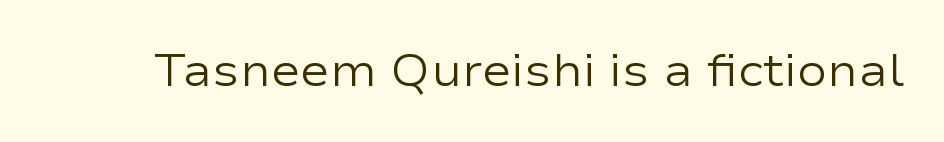
{"serif": "no", "italic": "no", "bold": "no", "weight": "regular", "width": "wide", "stroke_contrast": "low", "x_height": "medium", "monospaced": "no", "underline": "no", "letter_spacing": "normal", "letter_spacing_em": 0.0, "glyph_px": 45}
